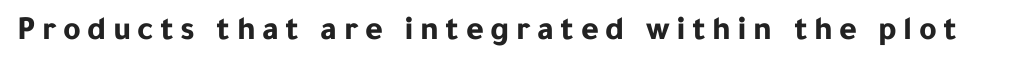
Q: Is the text bold? A: Yes.
Q: Is the text italic (slanted)? A: No, it is upright.
Q: Is the typeface a serif or a sans-serif typeface? A: Sans-serif.
Q: Is the text underlined? A: No.
Q: Width (condensed, normal, or wide)? A: Normal.
Q: Stroke contrast? A: Low.
Q: x-height? A: Medium.
Q: Monospaced? A: No.
